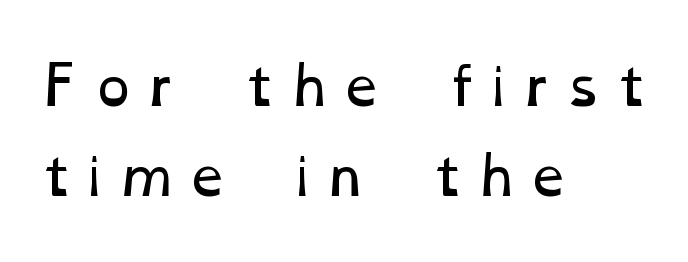
{"bold": "no", "weight": "regular", "width": "wide", "stroke_contrast": "low", "x_height": "medium", "monospaced": "no", "underline": "no", "align": "left", "line_spacing_ratio": 1.73, "glyph_px": 52}
